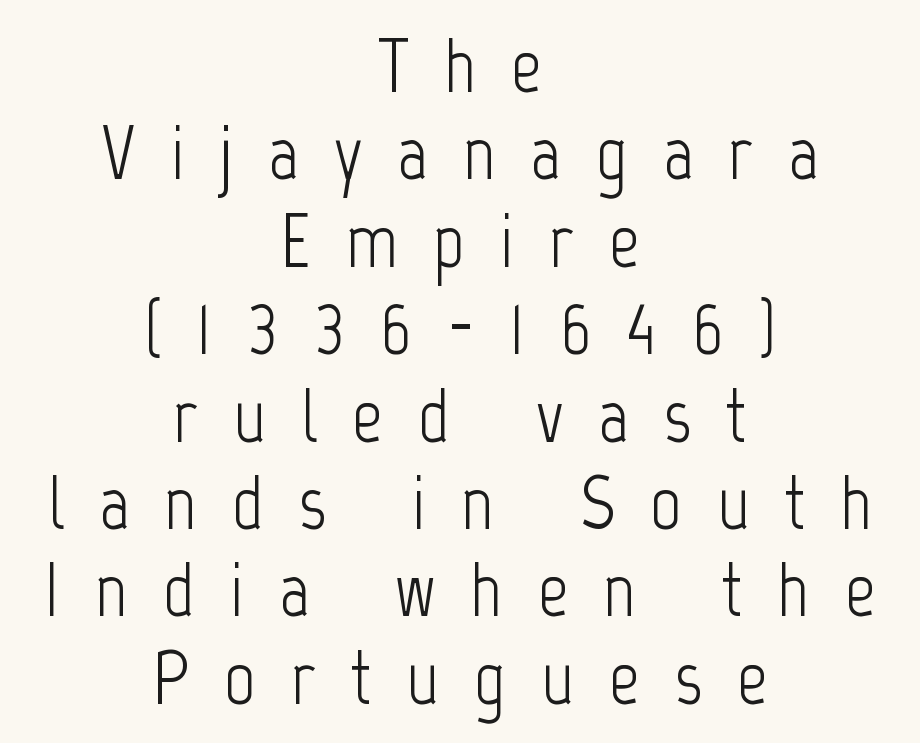
Q: Is the text bold? A: No.
Q: Is the text italic (slanted)? A: No, it is upright.
Q: Is the typeface a serif or a sans-serif typeface? A: Sans-serif.
Q: Is the text underlined? A: No.
Q: How is the paragraph aligned? A: Centered.
Q: Is the spacing between letters normal or unusually wide? A: Unusually wide.
Q: Is the spacing between lines tight, normal or loose? A: Tight.
Q: Width (condensed, normal, or wide)? A: Condensed.
Q: Stroke contrast? A: Low.
Q: x-height? A: Medium.
Q: Monospaced? A: No.
